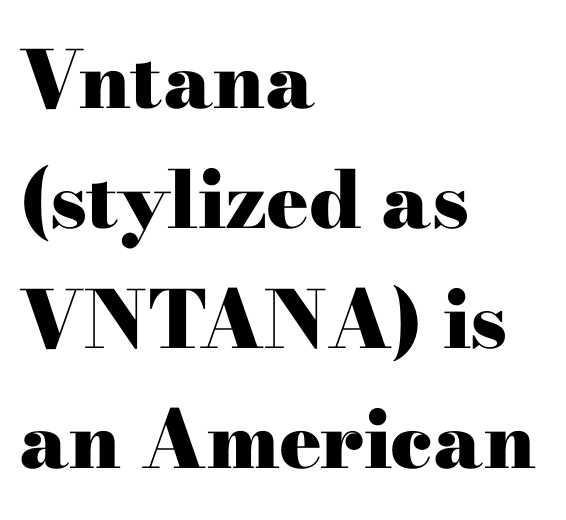
The image shows 79 px heavy, wide serif type, upright; set left-aligned, normal line spacing (1.52x), normal letter spacing, not underlined; high stroke contrast and a small x-height.
